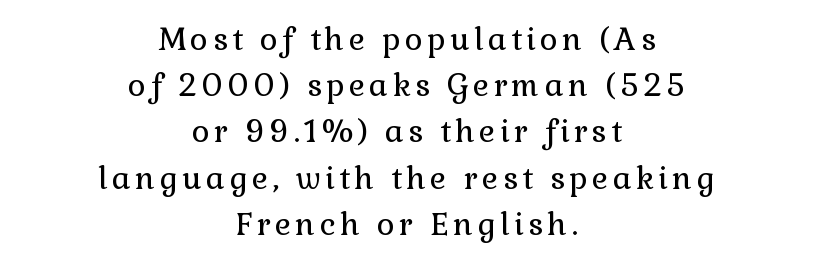
Q: Is the text bold? A: No.
Q: Is the text italic (slanted)? A: No, it is upright.
Q: Is the typeface a serif or a sans-serif typeface? A: Serif.
Q: Is the text underlined? A: No.
Q: How is the paragraph aligned? A: Centered.
Q: Is the spacing between lines tight, normal or loose? A: Normal.
Q: Width (condensed, normal, or wide)? A: Normal.
Q: x-height? A: Medium.
Q: Monospaced? A: No.
